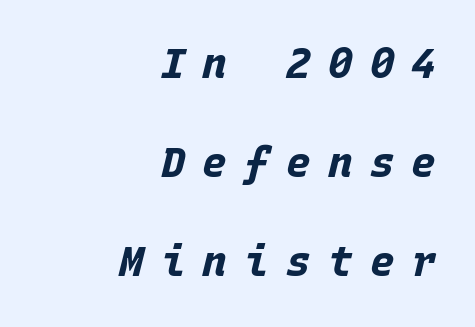
Each letter, wide or thin by design, is forced into the same width here. The lines in this sample share a right terminus and differ only in where they begin. Would a proofreader flag this as italicized? Yes. The strokes are fattened all the way to bold.
